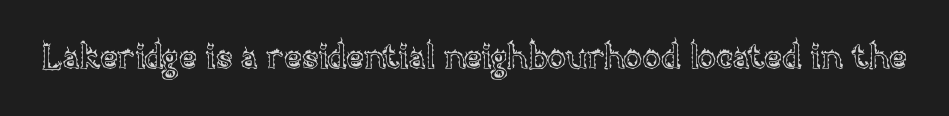
Q: Is the text italic (slanted)? A: No, it is upright.
Q: Is the text underlined? A: No.
Q: Is the spacing between letters normal or unusually wide? A: Normal.
Q: Width (condensed, normal, or wide)? A: Normal.
Q: x-height? A: Large.
Q: Monospaced? A: No.
